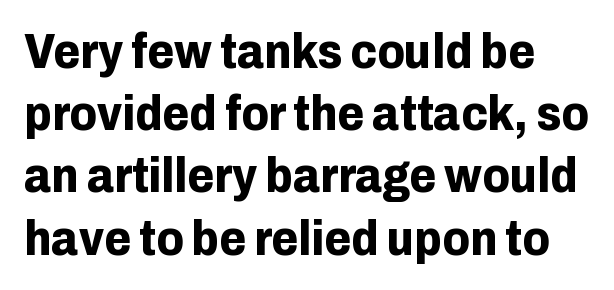
{"serif": "no", "italic": "no", "bold": "yes", "weight": "bold", "width": "normal", "stroke_contrast": "low", "x_height": "medium", "monospaced": "no", "underline": "no", "line_spacing": "normal", "line_spacing_ratio": 1.27, "letter_spacing": "normal", "letter_spacing_em": 0.0, "glyph_px": 49}
